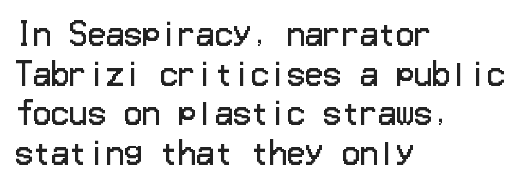
The image shows 30 px regular-weight sans-serif type, upright; set left-aligned, normal line spacing (1.32x), normal letter spacing, not underlined; low stroke contrast and a medium x-height.
